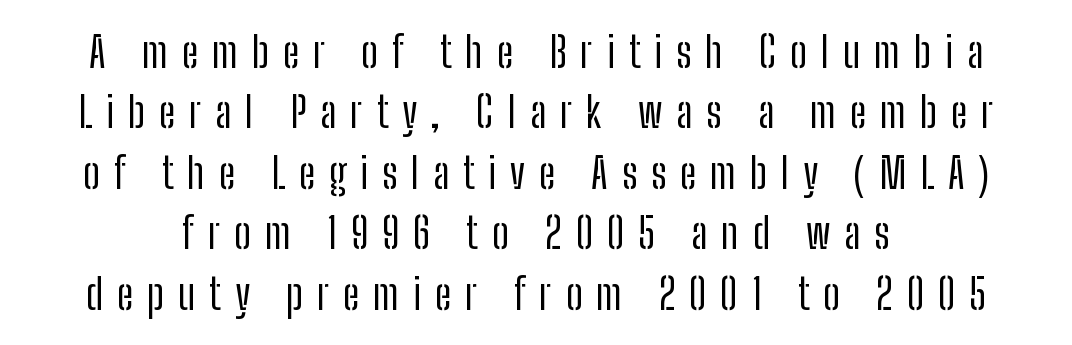
The image shows 42 px regular-weight, condensed sans-serif type, upright; set normal line spacing (1.44x), unusually wide letter spacing (+0.33 em), not underlined; low stroke contrast and a medium x-height.
